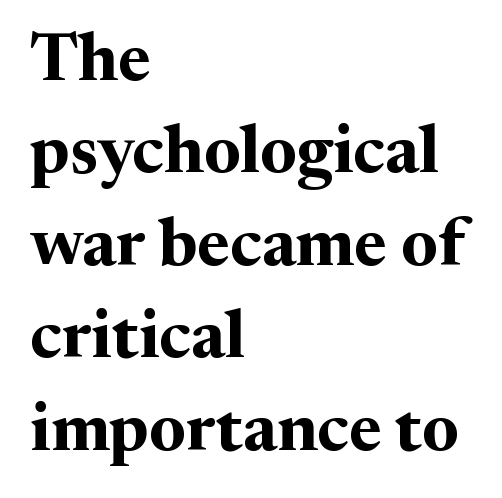
The image shows 67 px bold serif type, upright; set left-aligned, normal line spacing (1.38x), normal letter spacing, not underlined; medium stroke contrast and a medium x-height.
